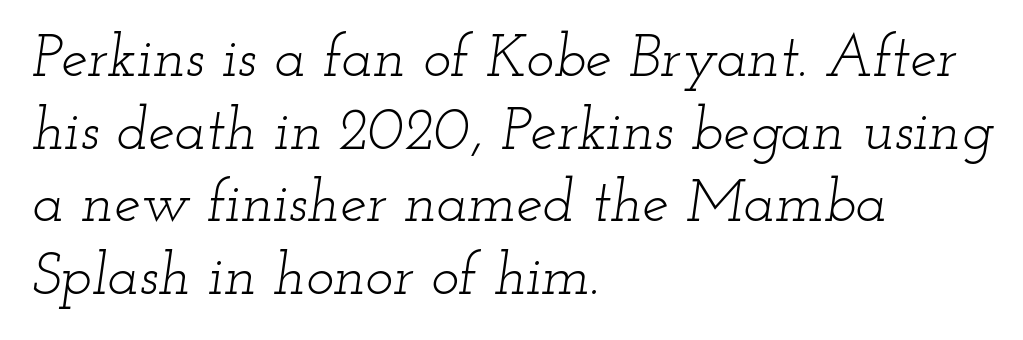
This is oblique type, the kind used for emphasis or titles. Check under the words: just untouched page. The passage shown is not bold in any degree. Where is the straight margin? On the left.
